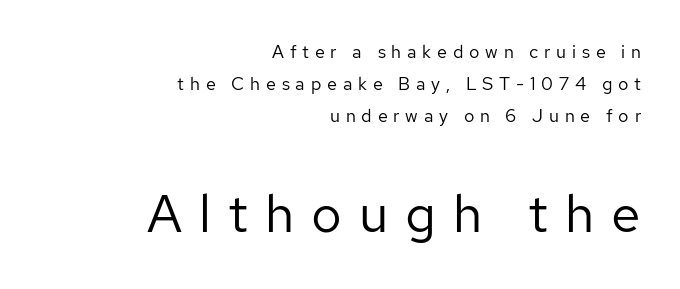
The image shows 53 px regular-weight sans-serif type, upright; set right-aligned, line spacing 1.79x, unusually wide letter spacing (+0.32 em), not underlined; the second (bottom) block is 2.94x larger; low stroke contrast and a medium x-height.
